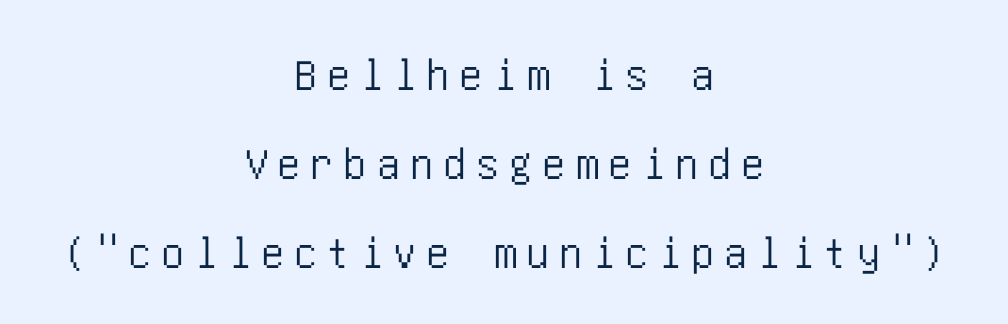
{"serif": "no", "italic": "no", "width": "condensed", "stroke_contrast": "low", "x_height": "large", "underline": "no", "align": "center", "line_spacing": "loose", "line_spacing_ratio": 1.94, "letter_spacing": "wide", "letter_spacing_em": 0.22, "glyph_px": 46}
